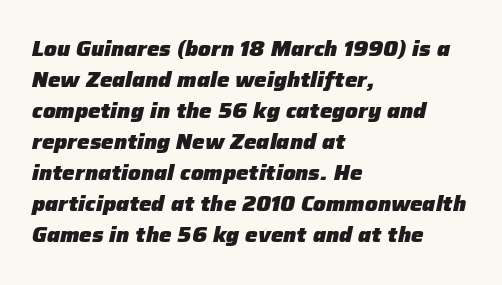
{"italic": "yes", "lean": "right", "slant_degrees": 12, "bold": "yes", "underline": "no", "align": "left", "line_spacing": "normal", "line_spacing_ratio": 1.48, "letter_spacing": "normal", "letter_spacing_em": 0.0, "glyph_px": 21}
